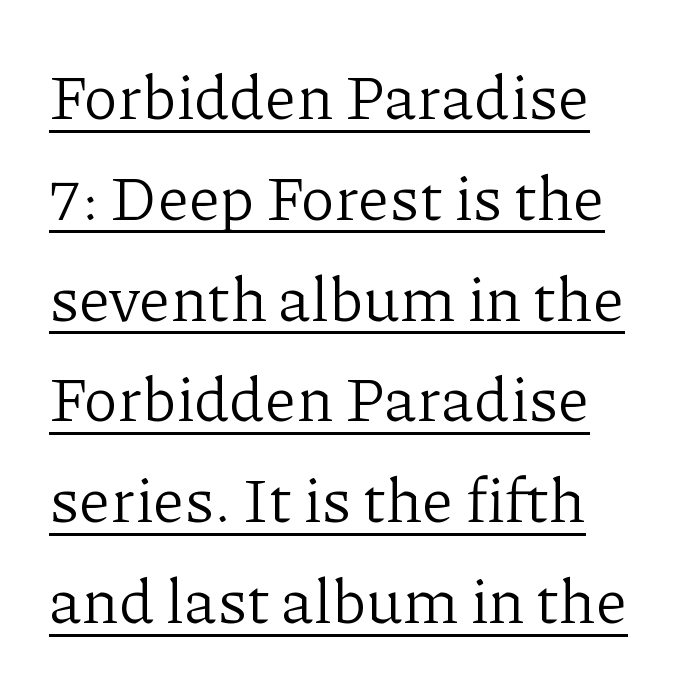
{"serif": "yes", "italic": "no", "bold": "no", "weight": "light", "width": "normal", "stroke_contrast": "low", "x_height": "medium", "monospaced": "no", "underline": "yes", "align": "left", "line_spacing": "normal", "line_spacing_ratio": 1.6, "letter_spacing": "normal", "letter_spacing_em": 0.0, "glyph_px": 63}
